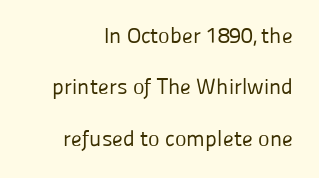
The image shows 22 px text type, upright; set right-aligned, loose line spacing (2.33x), normal letter spacing, not underlined.
